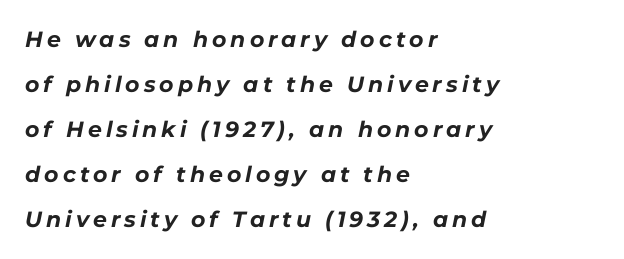
Compared with an ordinary text face, these strokes are far heavier — a full bold. Check the space under the baseline: it is left empty. The passage shown stacks its lines with a broad gap. Left-aligned paragraph, ragged on the right.
